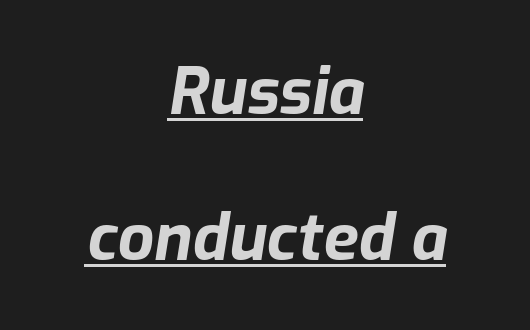
Here the glyphs are tracked normally, forming tight word shapes. A typesetter would call this leading open, well beyond the default. The sample has been set heavy, in full bold. Caption: lettering with a line underneath. The font's italic variant was chosen for this text.
